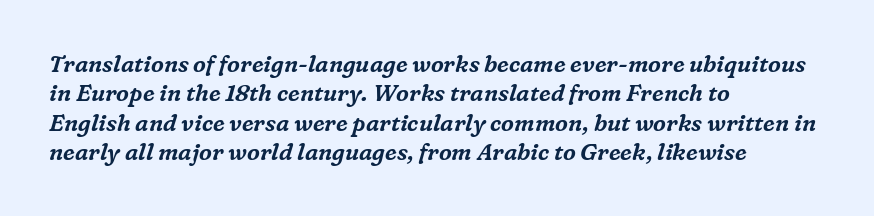
Q: Is the text italic (slanted)? A: Yes, it leans right by about 16 degrees.
Q: Is the text underlined? A: No.
Q: How is the paragraph aligned? A: Left-aligned.
Q: Is the spacing between letters normal or unusually wide? A: Normal.
Q: Is the spacing between lines tight, normal or loose? A: Normal.
